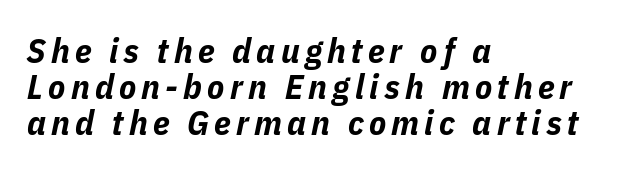
The image shows 35 px bold, condensed type, italic (leaning right); set left-aligned, tight line spacing (1.03x), not underlined; low stroke contrast and a medium x-height.
